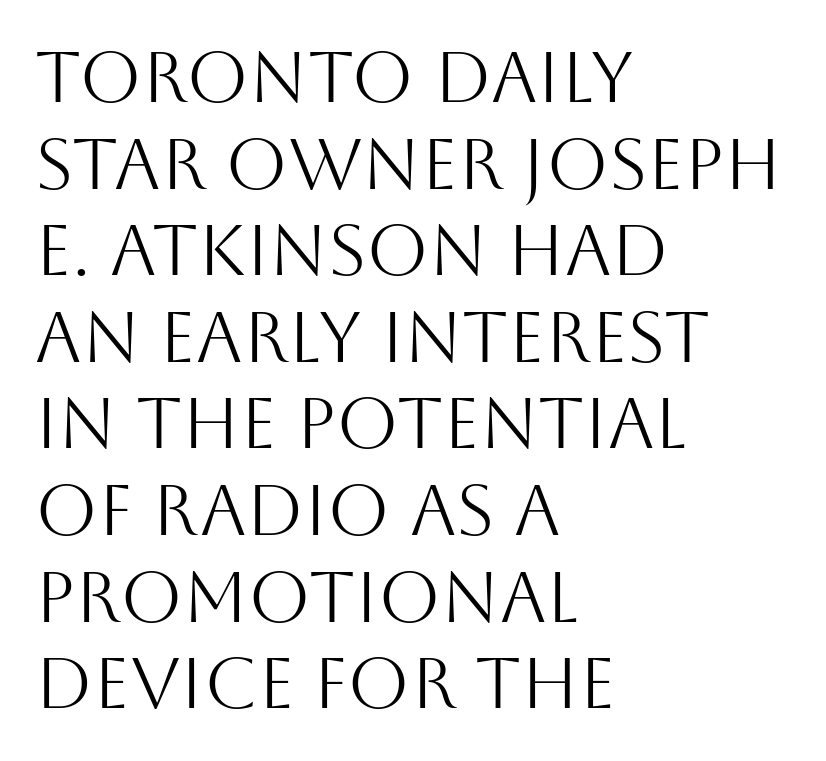
Does the lettering tilt? It doesn't — this is upright. The string is rendered with underlining switched off. The rag falls on the right side of this text block. The characters display no serif detailing; their extremities are plain. This is not heavy type; no bold has been used. Words appear dense and cohesive because spacing is normal.
